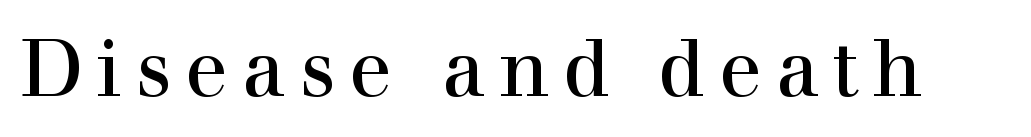
{"serif": "yes", "italic": "no", "width": "normal", "x_height": "medium", "monospaced": "no", "underline": "no", "glyph_px": 79}
